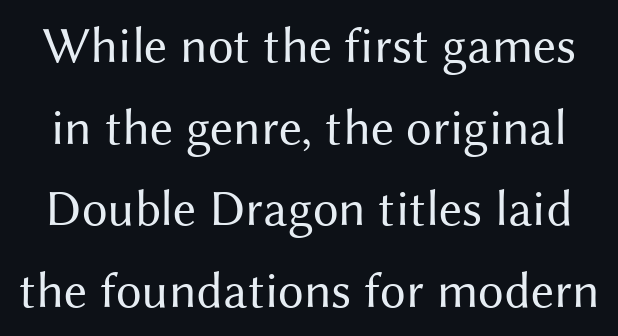
Q: Is the text bold? A: No.
Q: Is the text italic (slanted)? A: No, it is upright.
Q: Is the typeface a serif or a sans-serif typeface? A: Sans-serif.
Q: Is the text underlined? A: No.
Q: Is the spacing between letters normal or unusually wide? A: Normal.
Q: Is the spacing between lines tight, normal or loose? A: Normal.
Q: Width (condensed, normal, or wide)? A: Normal.
Q: Stroke contrast? A: Medium.
Q: x-height? A: Medium.
Q: Monospaced? A: No.
